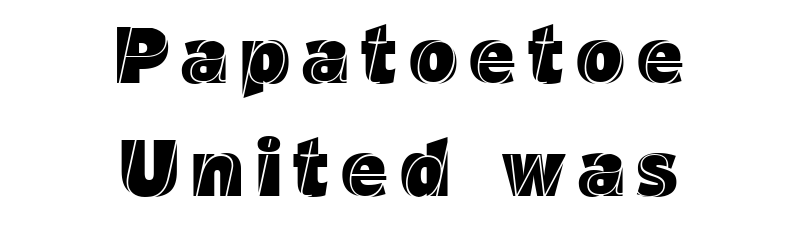
The image shows 80 px text type, upright; set centered, normal line spacing (1.41x), not underlined; a medium x-height.
